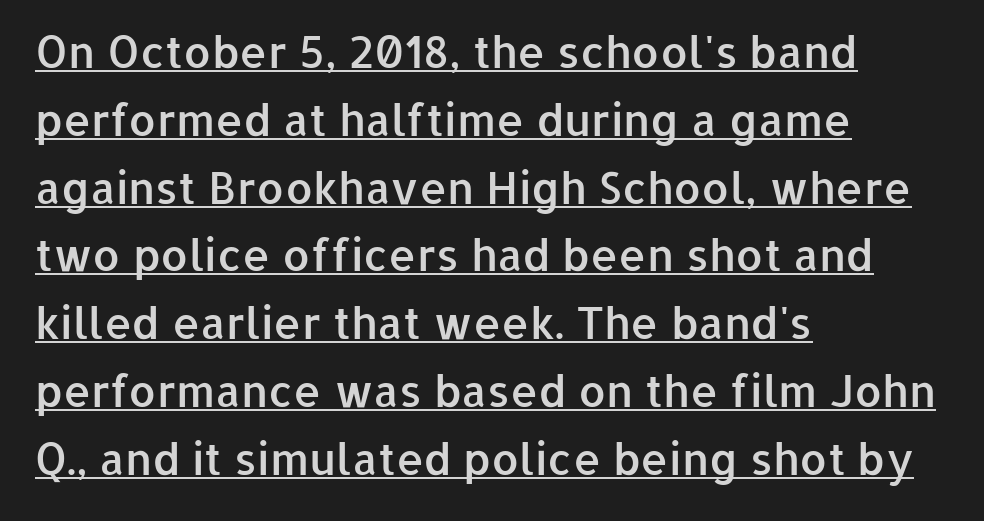
A semibold gives these letters moderate extra thickness, short of bold. Unlike a traditional serif, this face leaves its strokes unadorned. Notice how a bar underscores the lettering throughout. Every row of glyphs begins at an identical x-position on the left. A normal amount of white space separates one row of letters from the next.
